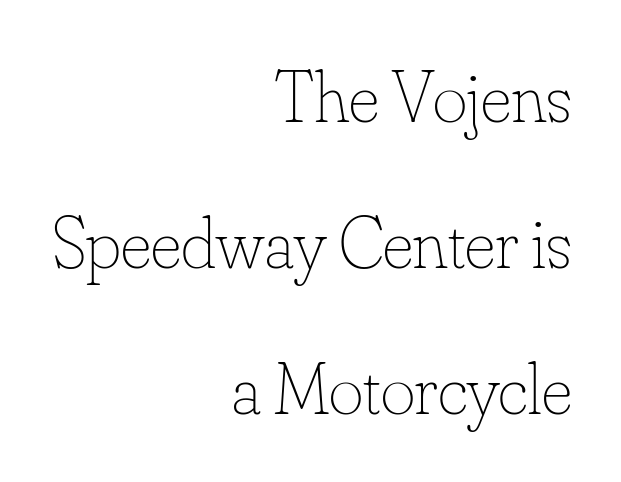
Q: Is the text bold? A: No.
Q: Is the text italic (slanted)? A: No, it is upright.
Q: Is the text underlined? A: No.
Q: How is the paragraph aligned? A: Right-aligned.
Q: Is the spacing between letters normal or unusually wide? A: Normal.
Q: Is the spacing between lines tight, normal or loose? A: Loose.
Q: Width (condensed, normal, or wide)? A: Normal.
Q: Stroke contrast? A: Low.
Q: x-height? A: Small.
Q: Monospaced? A: No.
